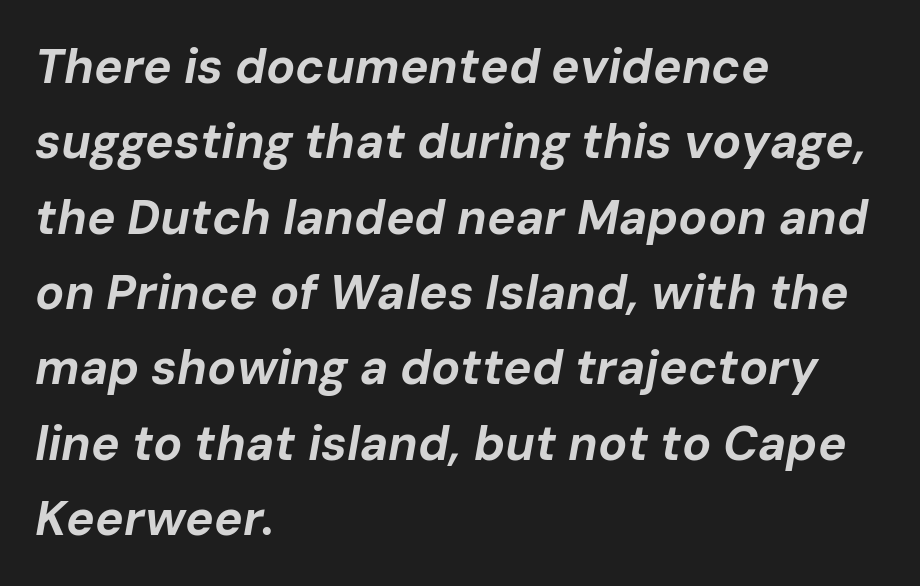
{"italic": "yes", "lean": "right", "slant_degrees": 10, "bold": "yes", "weight": "bold", "width": "normal", "stroke_contrast": "low", "x_height": "medium", "monospaced": "no", "underline": "no", "align": "left", "line_spacing": "normal", "line_spacing_ratio": 1.57, "letter_spacing": "normal", "letter_spacing_em": 0.0, "glyph_px": 48}
